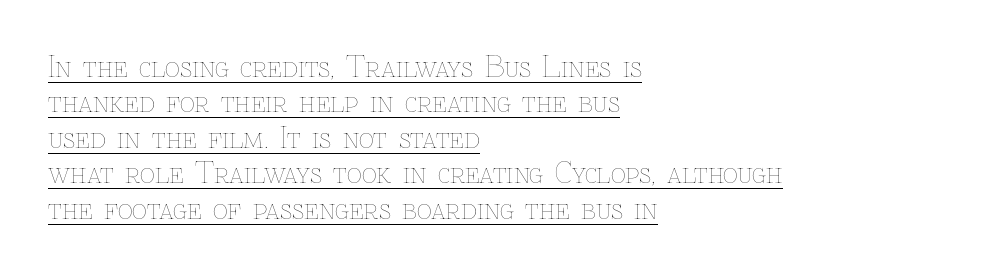
{"italic": "no", "bold": "no", "weight": "thin", "width": "normal", "stroke_contrast": "low", "x_height": "medium", "monospaced": "no", "underline": "yes", "align": "left", "line_spacing_ratio": 1.22, "letter_spacing": "normal", "letter_spacing_em": 0.0, "glyph_px": 29}
